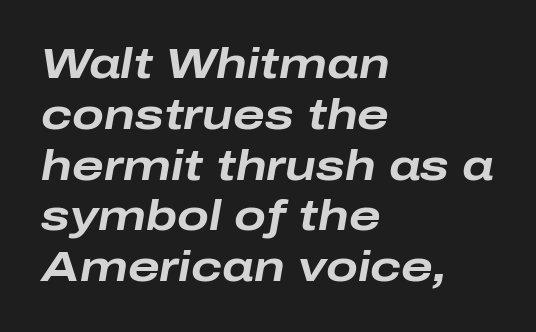
{"italic": "yes", "lean": "right", "slant_degrees": 10, "bold": "yes", "weight": "bold", "width": "wide", "stroke_contrast": "low", "x_height": "medium", "monospaced": "no", "underline": "no", "align": "left", "line_spacing_ratio": 1.21, "letter_spacing": "normal", "letter_spacing_em": 0.0, "glyph_px": 42}
